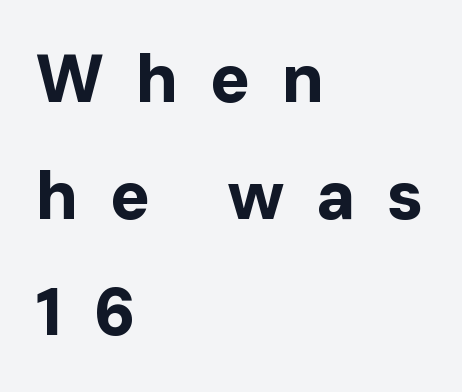
The image shows 67 px bold sans-serif type, upright; set left-aligned, line spacing 1.74x, unusually wide letter spacing (+0.46 em), not underlined; low stroke contrast and a medium x-height.
